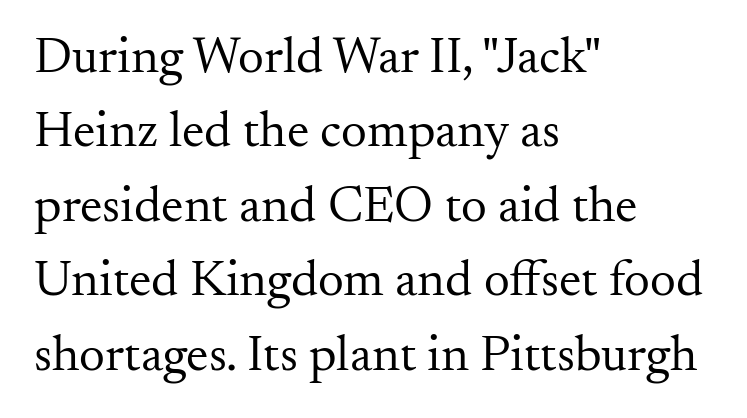
{"serif": "yes", "italic": "no", "bold": "no", "weight": "regular", "width": "normal", "stroke_contrast": "medium", "x_height": "small", "monospaced": "no", "underline": "no", "align": "left", "line_spacing": "normal", "line_spacing_ratio": 1.46, "letter_spacing": "normal", "letter_spacing_em": 0.0, "glyph_px": 51}
